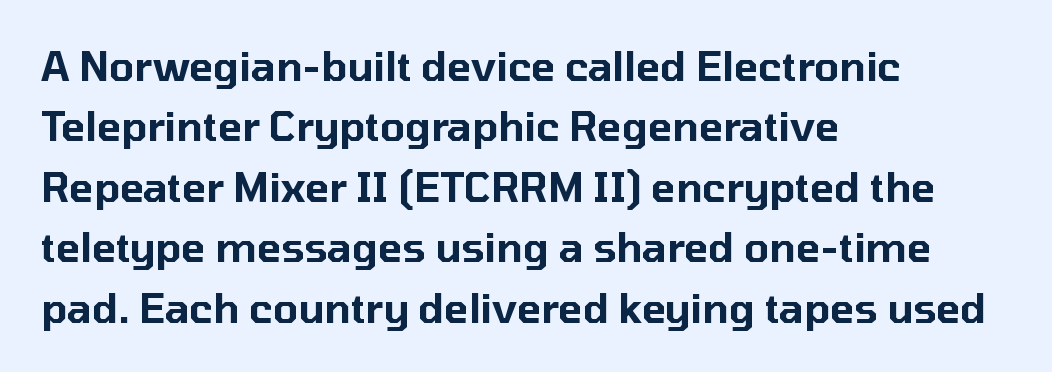
The image shows 40 px sans-serif type, upright; set left-aligned, normal line spacing (1.51x), normal letter spacing, not underlined; low stroke contrast and a medium x-height.
